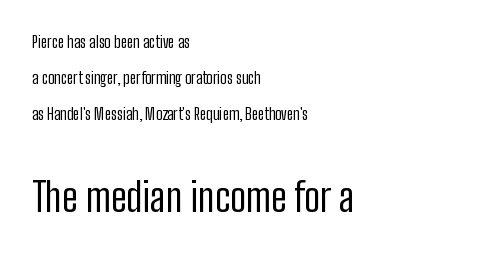
The image shows 40 px regular-weight, condensed sans-serif type, upright; set left-aligned, loose line spacing (2.26x), normal letter spacing, not underlined; the second (bottom) block is 2.5x larger; low stroke contrast and a medium x-height.
